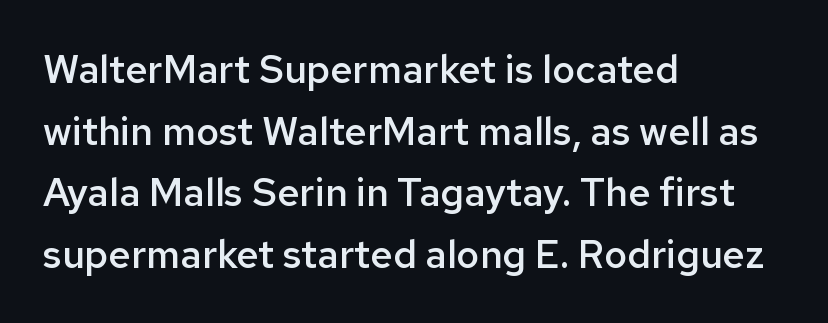
A normal amount of white space separates one row of letters from the next. If you drew a line through each stem, it would be perfectly vertical. The zone under the glyphs is completely vacant. Weight: semibold (demi). A sans-serif font was chosen for this passage. Here the designer chose a conventional face with non-uniform glyph widths.
